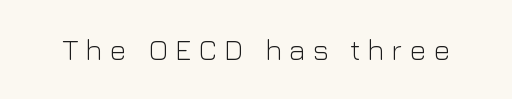
{"serif": "no", "italic": "no", "bold": "no", "weight": "light", "width": "normal", "stroke_contrast": "low", "x_height": "medium", "monospaced": "no", "underline": "no", "letter_spacing": "wide", "letter_spacing_em": 0.25, "glyph_px": 29}
